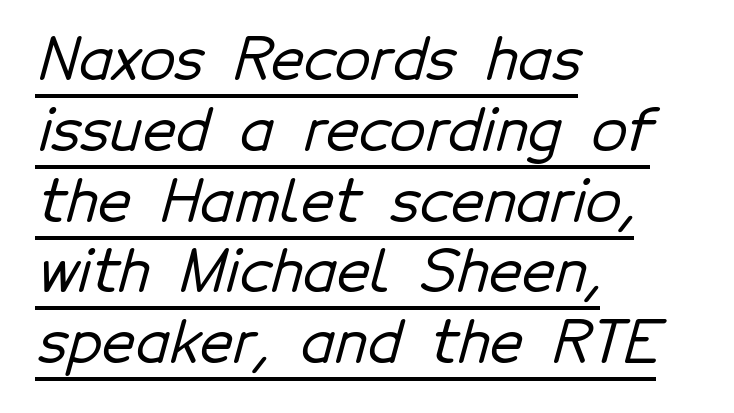
Q: Is the typeface a serif or a sans-serif typeface? A: Sans-serif.
Q: Is the text underlined? A: Yes.
Q: How is the paragraph aligned? A: Left-aligned.
Q: Is the spacing between letters normal or unusually wide? A: Normal.
Q: Width (condensed, normal, or wide)? A: Normal.
Q: Stroke contrast? A: Low.
Q: x-height? A: Medium.
Q: Monospaced? A: No.
